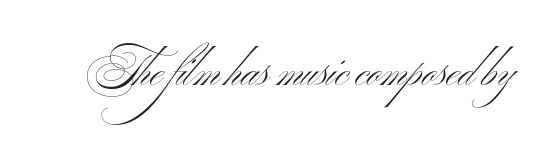
{"serif": "no", "bold": "no", "weight": "light", "width": "wide", "stroke_contrast": "medium", "x_height": "small", "monospaced": "no", "underline": "no", "letter_spacing": "normal", "letter_spacing_em": 0.0, "glyph_px": 43}
